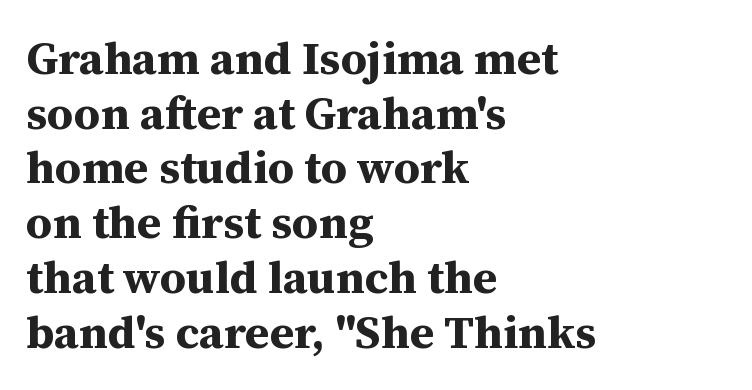
{"serif": "yes", "italic": "no", "bold": "yes", "weight": "bold", "width": "normal", "stroke_contrast": "medium", "x_height": "medium", "monospaced": "no", "underline": "no", "align": "left", "line_spacing_ratio": 1.19, "letter_spacing": "normal", "letter_spacing_em": 0.0, "glyph_px": 46}
